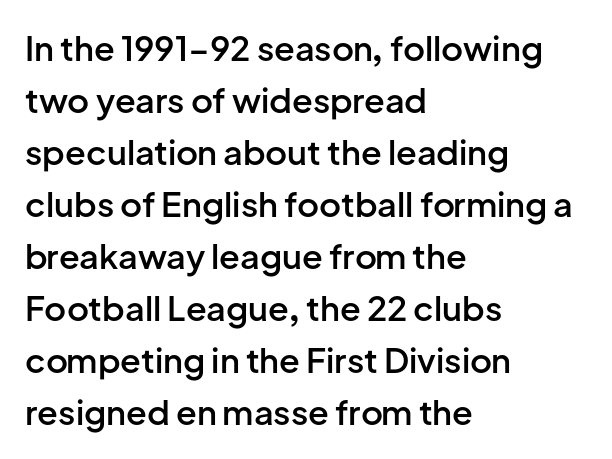
Tall strokes in this sample are plumb rather than angled. One glance says typical: line gaps are just what's usual. One-word summary of the alignment: left. The passage shown is typed in a proportional face where columns would drift. Note: no serifs on the glyphs. Here the glyphs are tracked normally, forming tight word shapes.
